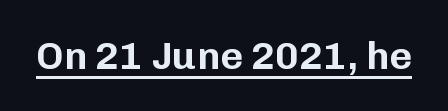
The image shows 39 px sans-serif type, upright; set normal letter spacing, underlined; low stroke contrast and a medium x-height.
